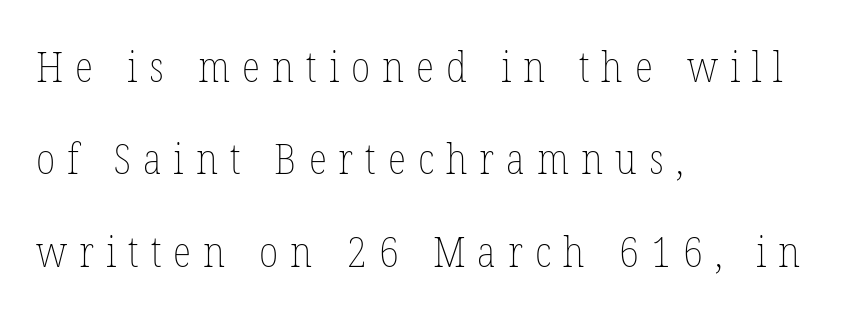
{"italic": "no", "bold": "no", "weight": "thin", "width": "condensed", "stroke_contrast": "low", "x_height": "medium", "monospaced": "no", "underline": "no", "align": "left", "line_spacing": "loose", "line_spacing_ratio": 2.15, "letter_spacing": "wide", "letter_spacing_em": 0.28, "glyph_px": 43}
